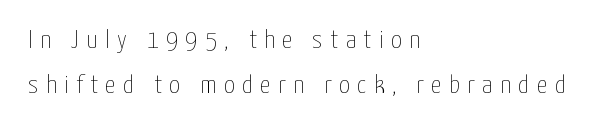
How are the letters spaced? Widely, with obvious added tracking. Heft: none added — not bold. This rendering uses left alignment, leaving the right contour irregular. Unmarked baselines from the first word to the last. Upright lettering throughout.
